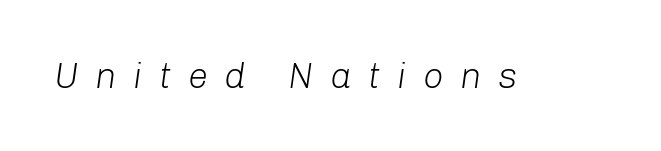
{"italic": "yes", "lean": "right", "slant_degrees": 8, "bold": "no", "weight": "light", "width": "normal", "stroke_contrast": "low", "x_height": "medium", "monospaced": "no", "underline": "no", "letter_spacing": "wide", "letter_spacing_em": 0.46, "glyph_px": 36}
